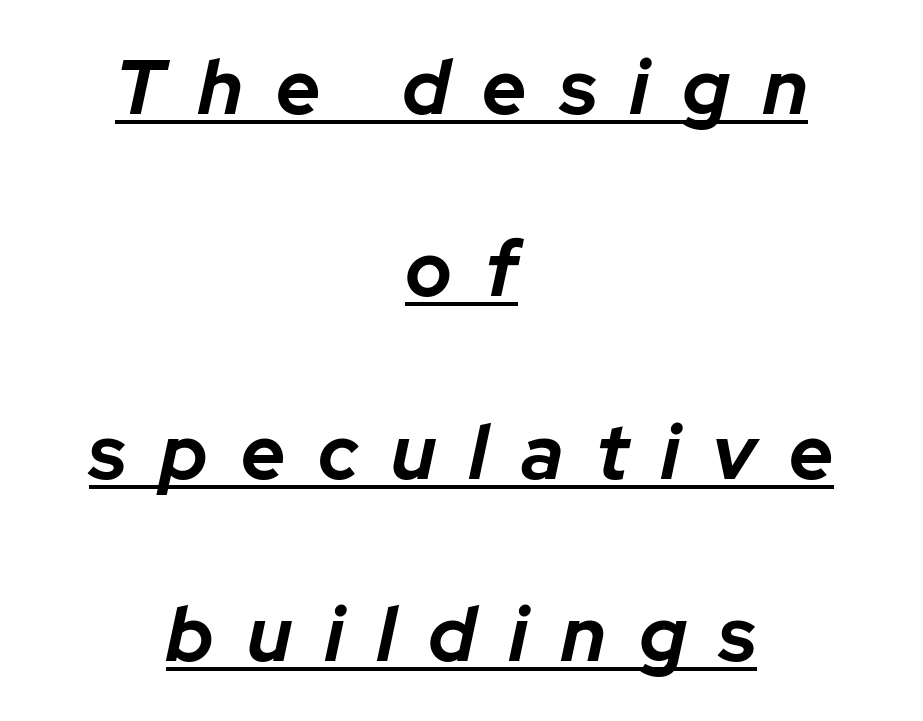
Q: Is the text bold? A: Yes.
Q: Is the text italic (slanted)? A: Yes, it leans right by about 12 degrees.
Q: Is the text underlined? A: Yes.
Q: How is the paragraph aligned? A: Centered.
Q: Is the spacing between letters normal or unusually wide? A: Unusually wide.
Q: Is the spacing between lines tight, normal or loose? A: Loose.
Q: Width (condensed, normal, or wide)? A: Normal.
Q: Stroke contrast? A: Low.
Q: x-height? A: Medium.
Q: Monospaced? A: No.
